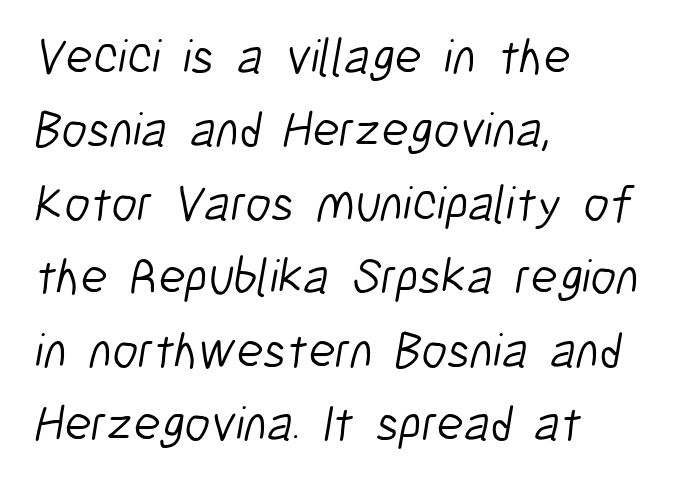
These lines are rendered in a variable-pitch font. The designer went with a sans here, leaving each stem footless. These lines are set flush left with a ragged right edge. One glance says typical: line gaps are just what's usual.
